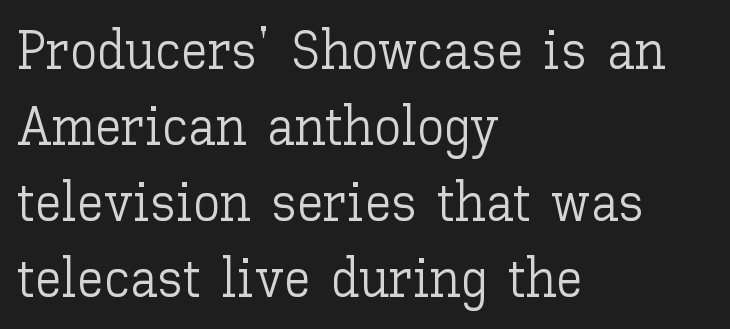
The image shows 54 px light type, upright; set left-aligned, normal line spacing (1.41x), normal letter spacing, not underlined; low stroke contrast and a medium x-height.
